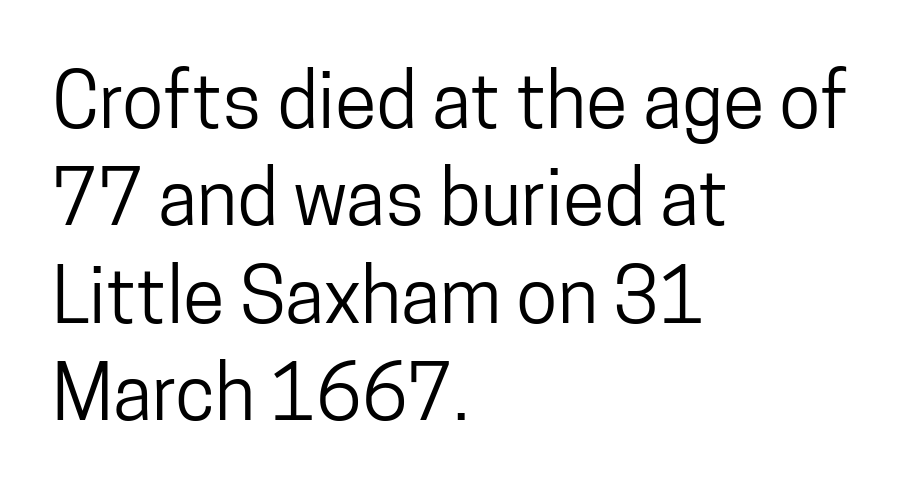
{"serif": "no", "italic": "no", "width": "condensed", "stroke_contrast": "low", "x_height": "medium", "monospaced": "no", "underline": "no", "align": "left", "line_spacing": "normal", "line_spacing_ratio": 1.28, "letter_spacing": "normal", "letter_spacing_em": 0.0, "glyph_px": 76}
